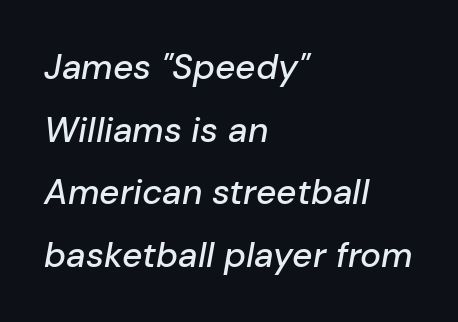
Looks like regular typesetting: each glyph gets only the width it needs. Clear beneath every line of the passage. The specimen reads as italic at a glance. A classic flush-left, rag-right setting is used for this passage.
